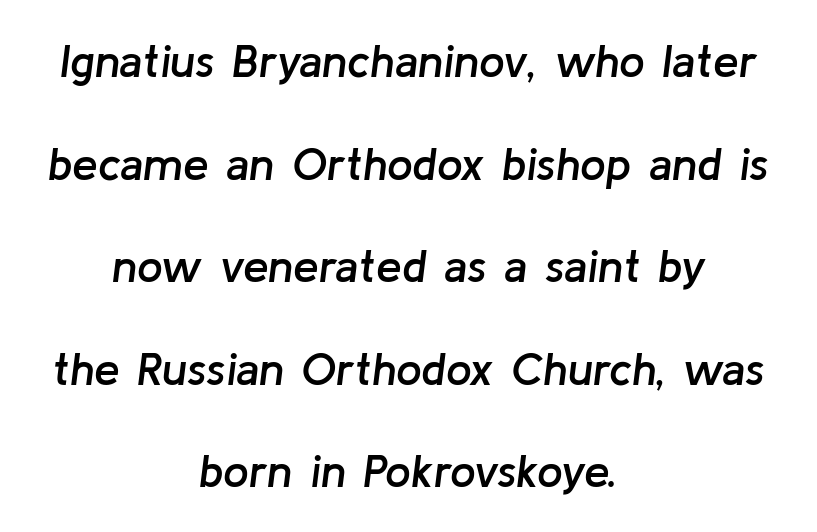
The image shows 46 px semibold type, italic (leaning right); set centered, loose line spacing (2.23x), normal letter spacing, not underlined; low stroke contrast and a medium x-height.
